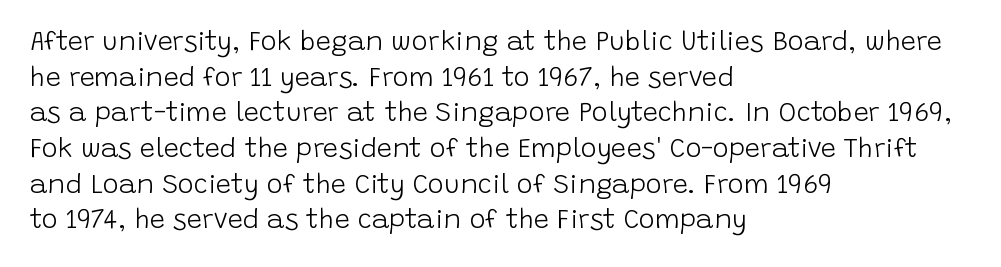
{"italic": "no", "bold": "no", "underline": "no", "align": "left", "line_spacing": "normal", "line_spacing_ratio": 1.32, "letter_spacing": "normal", "letter_spacing_em": 0.0, "glyph_px": 27}
